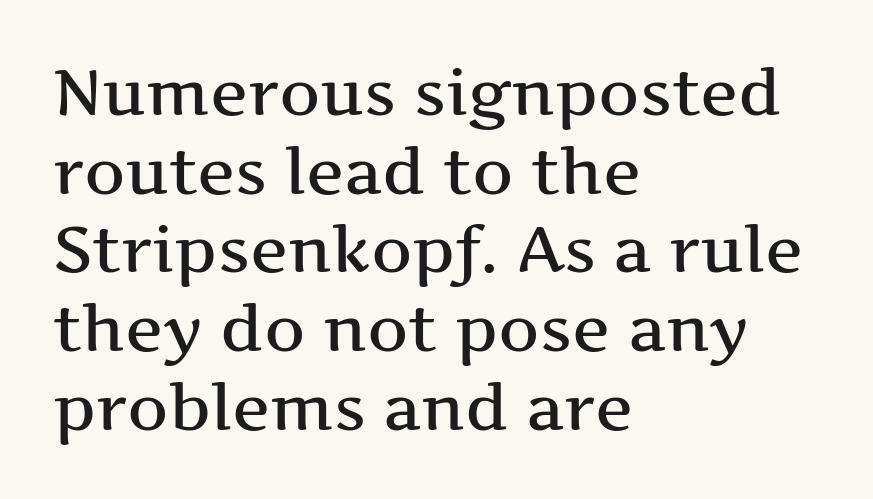
The image shows 64 px wide serif type, upright; set left-aligned, line spacing 1.23x, normal letter spacing, not underlined; medium stroke contrast and a medium x-height.
